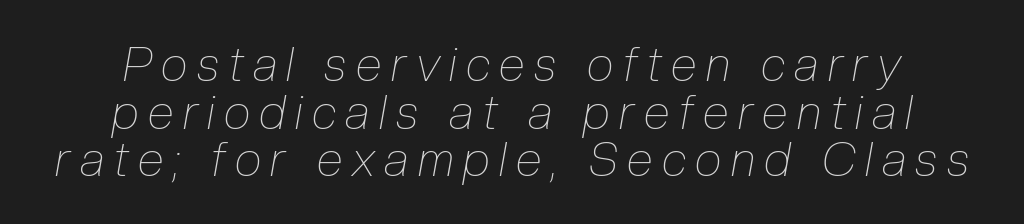
The image shows 48 px thin, condensed type, italic (leaning right); set centered, tight line spacing (0.99x), unusually wide letter spacing (+0.2 em), not underlined; low stroke contrast and a medium x-height.
